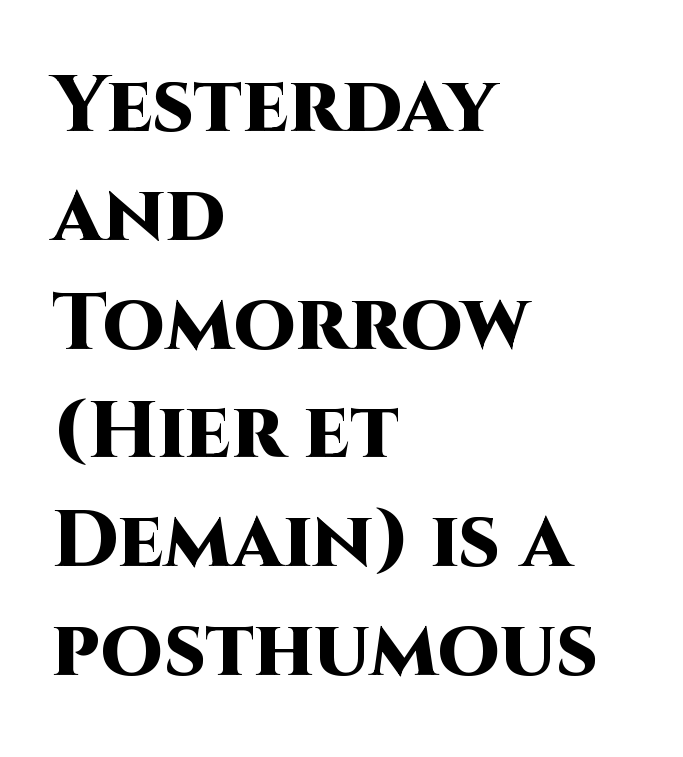
The image shows 80 px heavy sans-serif type, upright; set left-aligned, normal line spacing (1.36x), normal letter spacing, not underlined; high stroke contrast and a large x-height.
